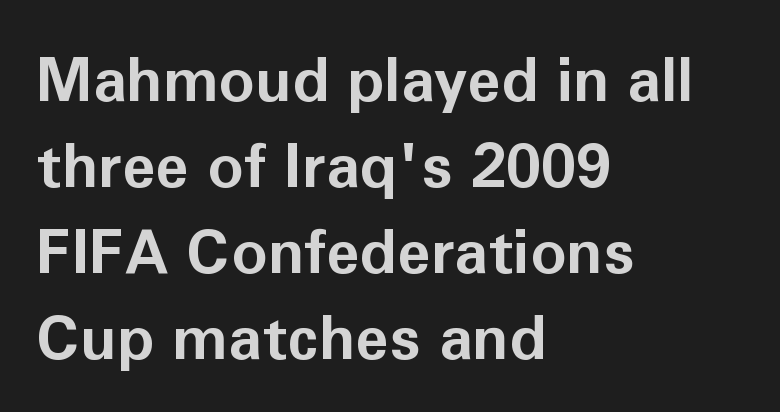
Every letter is thick-stroked: bold, no question. Reading down the column, the eye jumps a familiar distance to each next line. Tracking here is standard; glyphs follow each other at the usual distance. The rendering anchors every line to the left-hand side.
